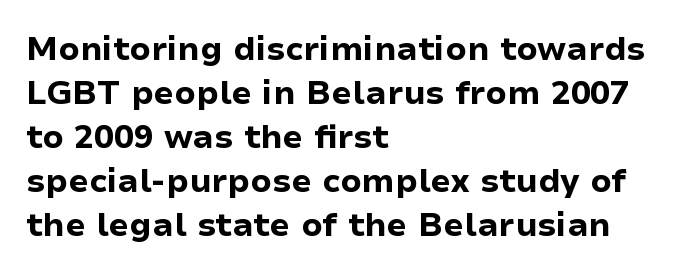
Do the characters align in a grid? No, the font is proportional. In terms of letterform style, serifs are entirely absent. The face used here has the dense, thick strokes of a bold. The rendering keeps characters at their native spacing.
